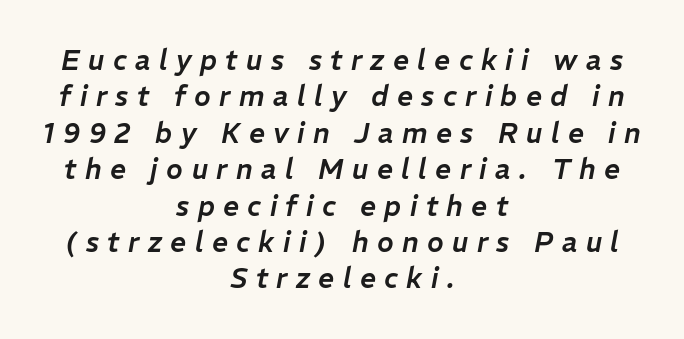
Teacher's note: observe the equal gaps on both sides — that is centered alignment. In terms of posture, this sample is oblique. How are the letters spaced? Widely, with obvious added tracking. Successive baselines arrive at the customary interval. Descender tails drop into unmarked territory. The face used here is proportionally spaced, like ordinary book or web type.
